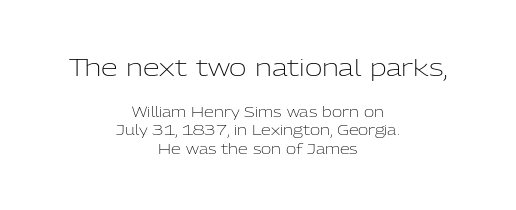
{"italic": "no", "bold": "no", "underline": "no", "align": "center", "line_spacing": "normal", "line_spacing_ratio": 1.32, "letter_spacing": "normal", "letter_spacing_em": 0.0, "larger_block": "first", "size_ratio": 1.71, "glyph_px": 24}
